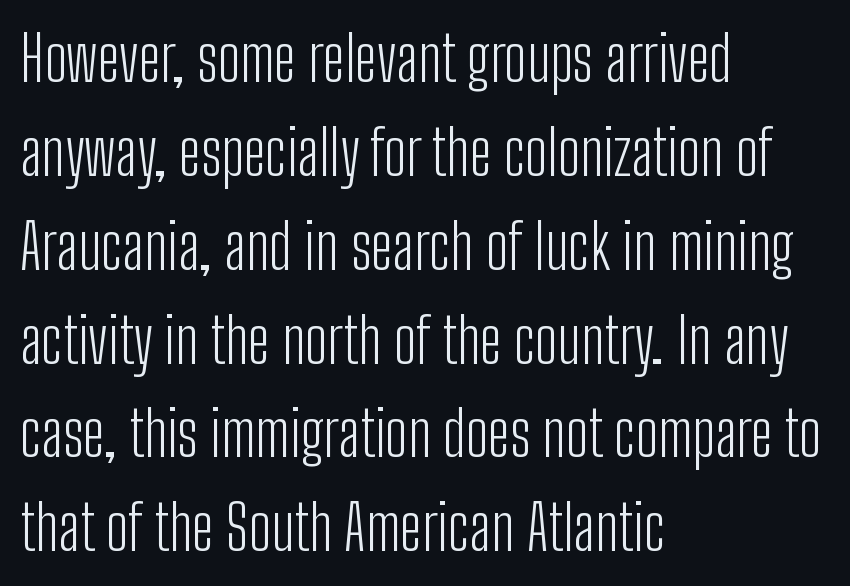
Q: Is the text bold? A: No.
Q: Is the text italic (slanted)? A: No, it is upright.
Q: Is the typeface a serif or a sans-serif typeface? A: Sans-serif.
Q: Is the text underlined? A: No.
Q: How is the paragraph aligned? A: Left-aligned.
Q: Is the spacing between letters normal or unusually wide? A: Normal.
Q: Is the spacing between lines tight, normal or loose? A: Normal.
Q: Width (condensed, normal, or wide)? A: Condensed.
Q: Stroke contrast? A: Low.
Q: x-height? A: Medium.
Q: Monospaced? A: No.
